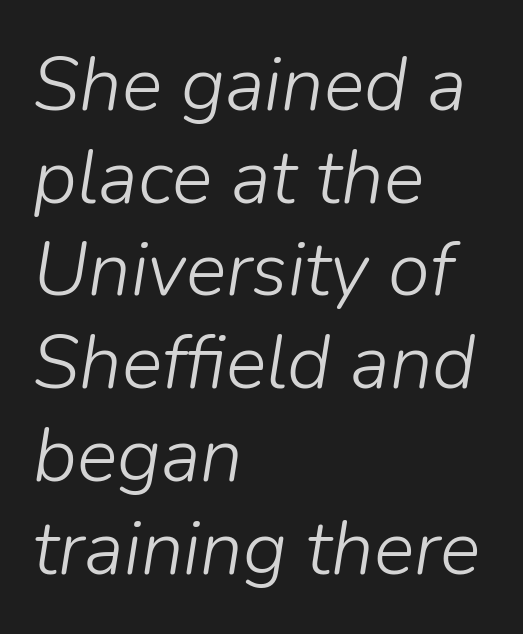
{"italic": "yes", "lean": "right", "slant_degrees": 9, "bold": "no", "weight": "light", "width": "normal", "stroke_contrast": "low", "x_height": "medium", "monospaced": "no", "underline": "no", "align": "left", "line_spacing_ratio": 1.22, "letter_spacing": "normal", "letter_spacing_em": 0.0, "glyph_px": 76}
